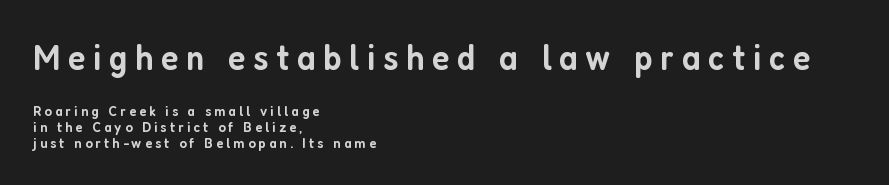
Varying glyph widths throughout — classic text-font behaviour. Typographically, this falls in the sans-serif category. Check the space under the baseline: it is left empty. Is the type bold? Partly — it's a semibold, heavier than regular but not fully bold.
